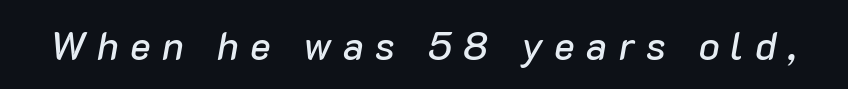
{"italic": "yes", "lean": "right", "slant_degrees": 10, "width": "normal", "stroke_contrast": "low", "x_height": "medium", "monospaced": "no", "underline": "no", "letter_spacing": "wide", "letter_spacing_em": 0.29, "glyph_px": 39}
